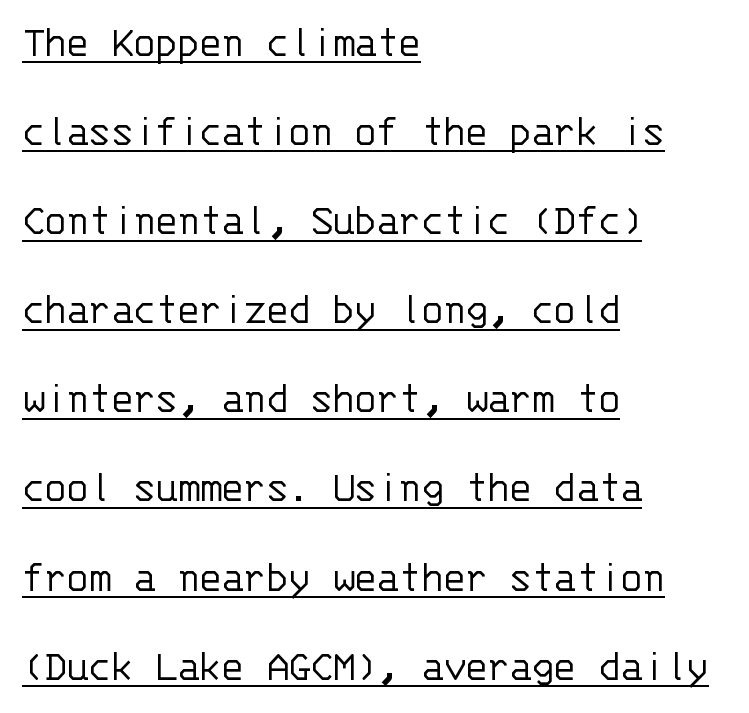
The type family on display is of the sans-serif kind. The passage shown is underscored from start to finish. The line texture is even and compact thanks to regular tracking. Widely set lines give the paragraph a tall, airy silhouette.
